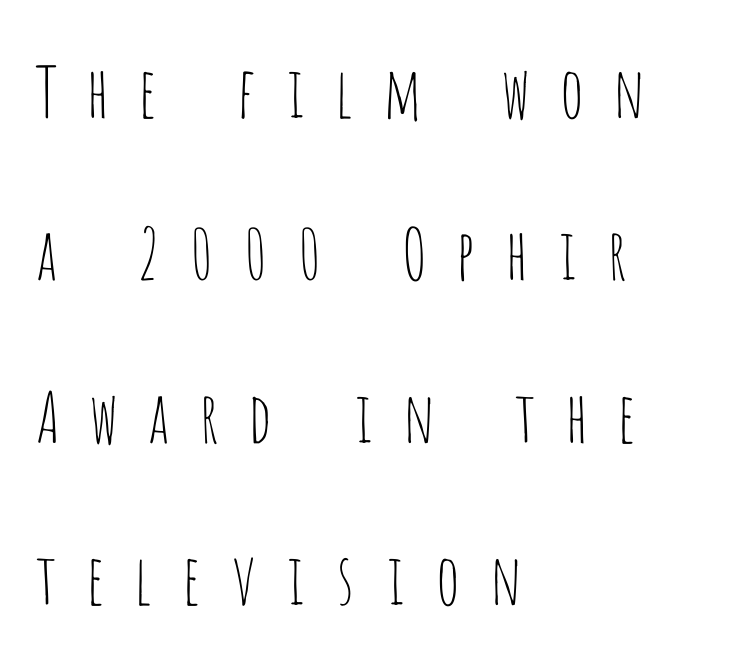
The image shows 70 px thin, condensed sans-serif type, upright; set left-aligned, loose line spacing (2.32x), unusually wide letter spacing (+0.38 em), not underlined; low stroke contrast and a large x-height.
